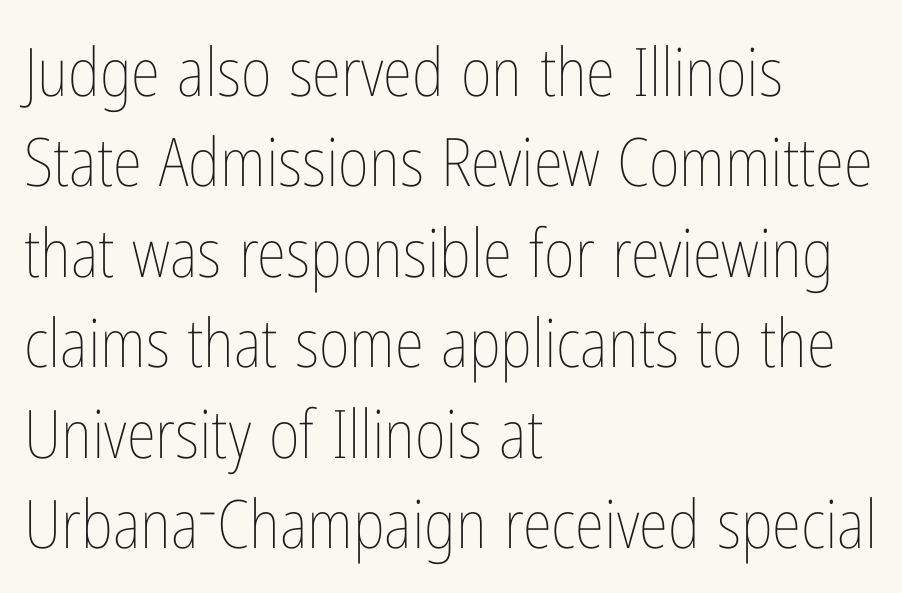
{"italic": "no", "bold": "no", "weight": "thin", "width": "condensed", "stroke_contrast": "low", "x_height": "medium", "monospaced": "no", "underline": "no", "align": "left", "line_spacing": "normal", "line_spacing_ratio": 1.35, "letter_spacing": "normal", "letter_spacing_em": 0.0, "glyph_px": 67}
